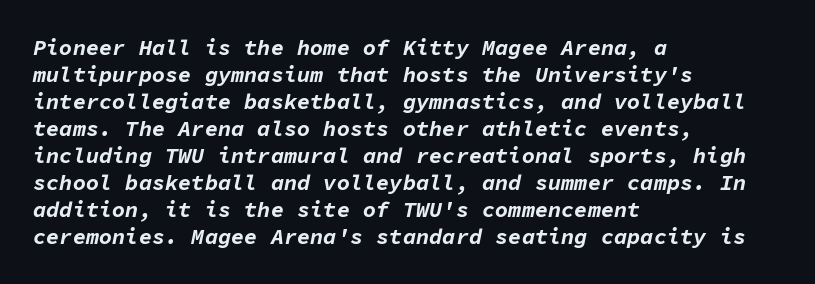
{"italic": "yes", "lean": "right", "slant_degrees": 11, "bold": "yes", "underline": "no", "align": "left", "line_spacing_ratio": 1.23, "letter_spacing": "normal", "letter_spacing_em": 0.0, "glyph_px": 22}
